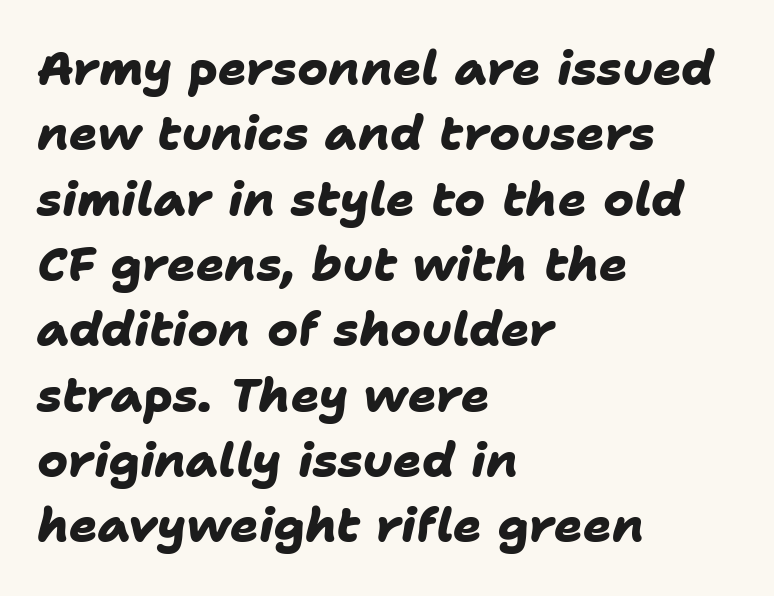
Q: Is the text bold? A: Yes.
Q: Is the typeface a serif or a sans-serif typeface? A: Sans-serif.
Q: Is the text underlined? A: No.
Q: How is the paragraph aligned? A: Left-aligned.
Q: Is the spacing between letters normal or unusually wide? A: Normal.
Q: Is the spacing between lines tight, normal or loose? A: Normal.
Q: Width (condensed, normal, or wide)? A: Normal.
Q: Stroke contrast? A: Low.
Q: x-height? A: Medium.
Q: Monospaced? A: No.
